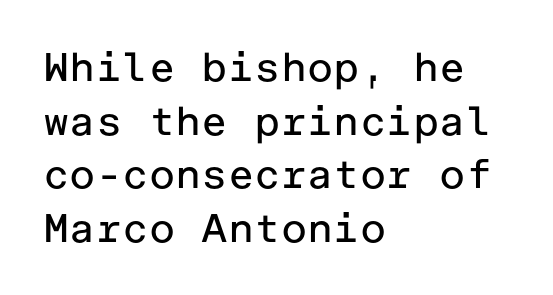
The rag falls on the right side of this text block. This reads as an unemphasized weight, regular at the heaviest. A typesetter would call this zero additional tracking. Each letter's strokes conclude bluntly, with no projecting serifs. The strip under each line holds only bare page.
